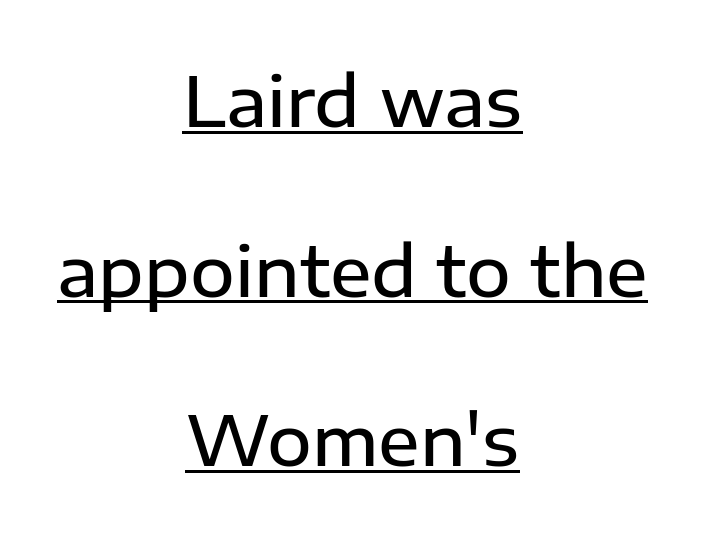
{"serif": "no", "italic": "no", "bold": "semi", "weight": "semibold", "width": "normal", "stroke_contrast": "low", "x_height": "medium", "monospaced": "no", "underline": "yes", "align": "center", "line_spacing": "loose", "line_spacing_ratio": 2.46, "letter_spacing": "normal", "letter_spacing_em": 0.0, "glyph_px": 69}
